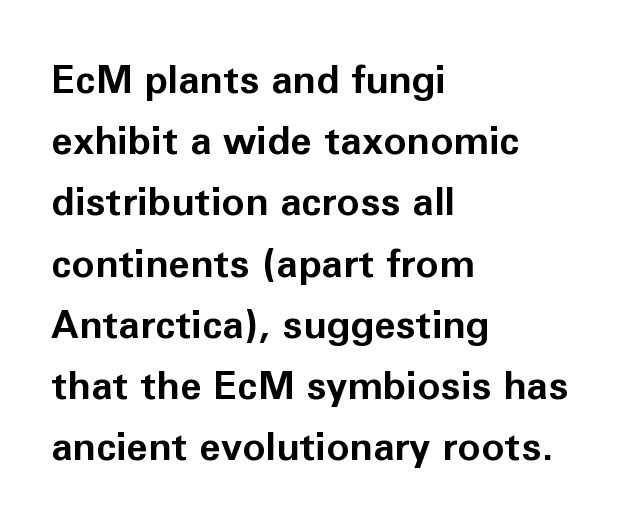
Does the copy run flush right? No — it runs flush left. The letters advance in unequal steps, a hallmark of proportional type. Words appear dense and cohesive because spacing is normal. The string is rendered with underlining switched off. The block of text has a typical density, with ordinary space between rows.
